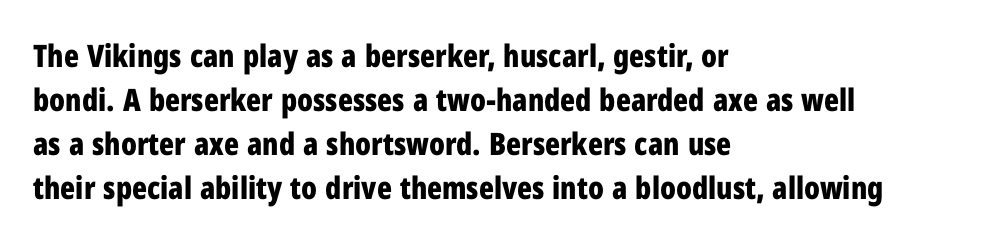
The image shows 31 px bold, condensed sans-serif type, upright; set left-aligned, normal line spacing (1.42x), normal letter spacing, not underlined; low stroke contrast and a medium x-height.
